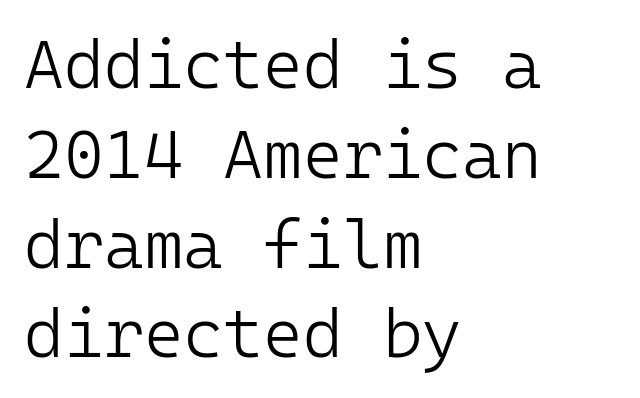
{"serif": "no", "italic": "no", "bold": "no", "weight": "light", "width": "normal", "stroke_contrast": "low", "x_height": "medium", "monospaced": "yes", "underline": "no", "align": "left", "line_spacing": "normal", "line_spacing_ratio": 1.32, "letter_spacing": "normal", "letter_spacing_em": 0.0, "glyph_px": 68}
